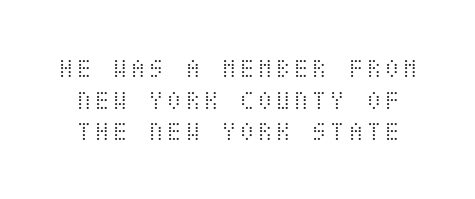
The image shows 28 px light, condensed type, upright; set tight line spacing (1.13x), not underlined; medium stroke contrast and a large x-height.
